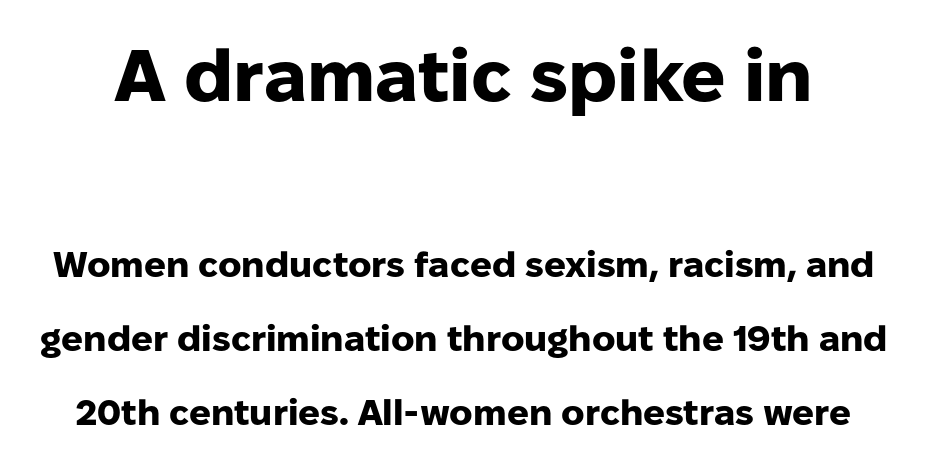
{"serif": "no", "italic": "no", "bold": "yes", "weight": "heavy", "width": "normal", "stroke_contrast": "low", "x_height": "medium", "monospaced": "no", "underline": "no", "line_spacing": "loose", "line_spacing_ratio": 2.06, "letter_spacing": "normal", "letter_spacing_em": 0.0, "larger_block": "first", "size_ratio": 2.03, "glyph_px": 73}
